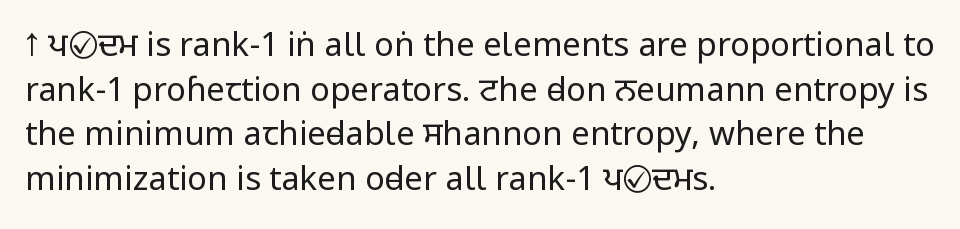
Q: Is the text bold? A: No.
Q: Is the text italic (slanted)? A: No, it is upright.
Q: Is the typeface a serif or a sans-serif typeface? A: Sans-serif.
Q: Is the text underlined? A: No.
Q: How is the paragraph aligned? A: Left-aligned.
Q: Is the spacing between letters normal or unusually wide? A: Normal.
Q: Is the spacing between lines tight, normal or loose? A: Normal.
Q: Width (condensed, normal, or wide)? A: Condensed.
Q: Stroke contrast? A: Low.
